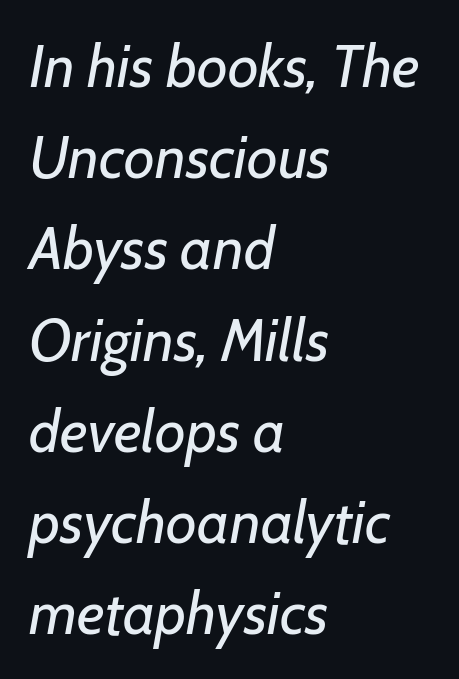
Plain, unruled lines of type. You could not count columns in this text — the font is proportionally spaced. The cut favours lightness, reaching ordinary text weight at its darkest. Observe the ordinary spacing: letters are neighbours, not strangers.
